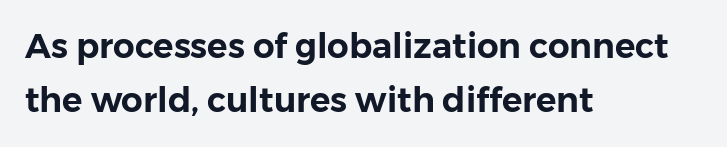
Think of a printed novel: that variable character pitch is what you see here. Serif or sans? Sans — the stroke terminals are bare. Baseline-to-baseline distance is the conventional proportion of letter height. The text block is weighted toward the left margin, trailing off unevenly rightward.
